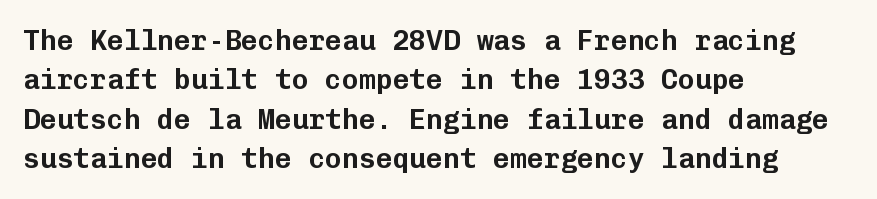
Notice how the stems are strictly vertical — no italics here. Each line starts at the same left margin while the right side varies. Is this a fixed-width face? Yes — each glyph sits in an identical cell. The text was rendered using a sans face with plain stroke endings.
